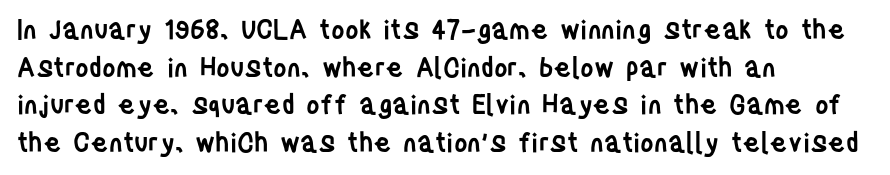
The image shows 26 px text type, upright; set left-aligned, normal line spacing (1.45x), normal letter spacing, not underlined.
